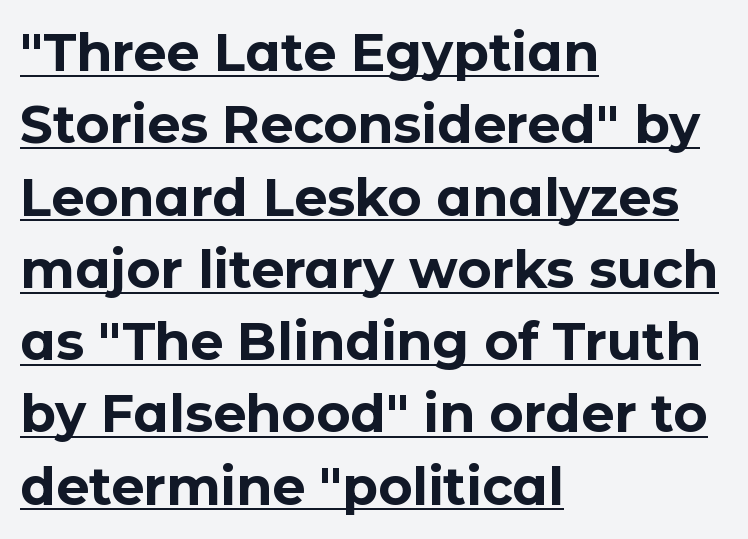
{"serif": "no", "italic": "no", "bold": "yes", "weight": "bold", "width": "normal", "stroke_contrast": "low", "x_height": "medium", "monospaced": "no", "underline": "yes", "align": "left", "line_spacing": "normal", "line_spacing_ratio": 1.39, "letter_spacing": "normal", "letter_spacing_em": 0.0, "glyph_px": 52}
